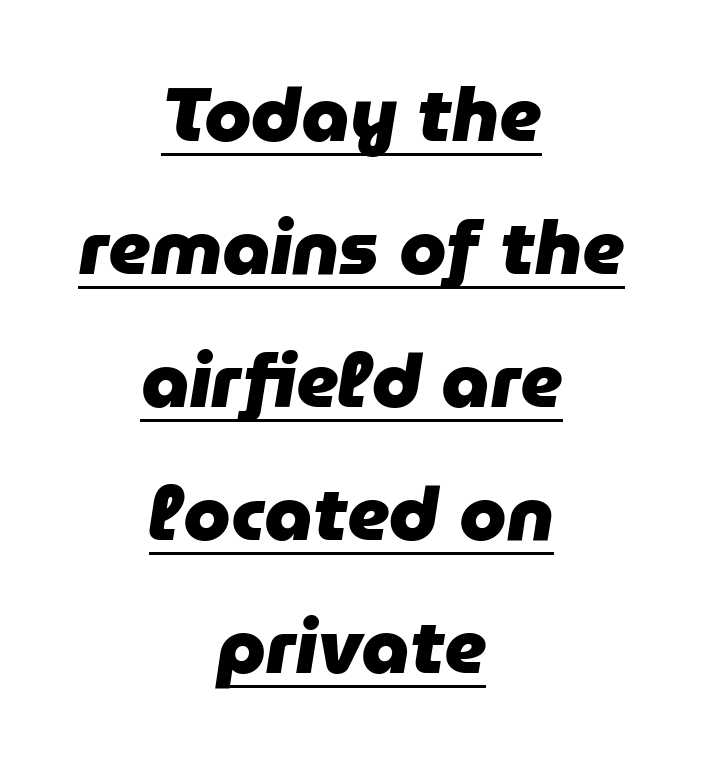
The image shows 76 px heavy type, italic (leaning right); set centered, line spacing 1.75x, normal letter spacing, underlined; low stroke contrast and a medium x-height.
